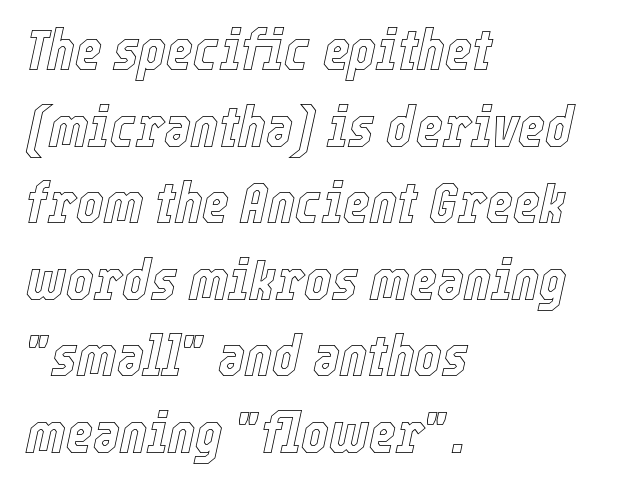
The image shows 58 px condensed type, italic (leaning right); set left-aligned, normal line spacing (1.32x), normal letter spacing, not underlined; a medium x-height.
